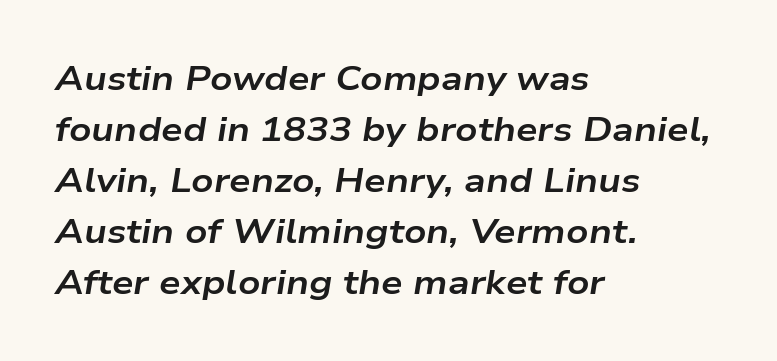
Q: Is the text bold? A: Yes.
Q: Is the text italic (slanted)? A: Yes, it leans right by about 9 degrees.
Q: Is the text underlined? A: No.
Q: How is the paragraph aligned? A: Left-aligned.
Q: Is the spacing between letters normal or unusually wide? A: Normal.
Q: Is the spacing between lines tight, normal or loose? A: Normal.
Q: Width (condensed, normal, or wide)? A: Wide.
Q: Stroke contrast? A: Low.
Q: x-height? A: Medium.
Q: Monospaced? A: No.
